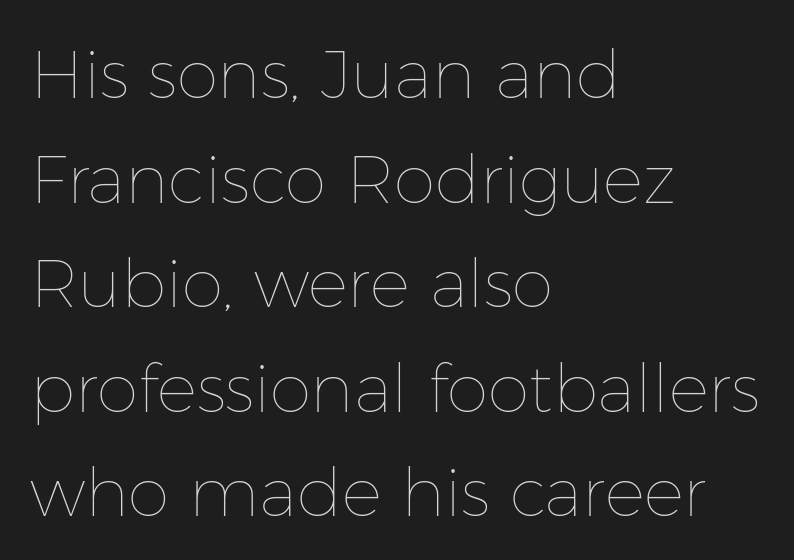
{"italic": "no", "bold": "no", "weight": "thin", "width": "normal", "stroke_contrast": "low", "x_height": "medium", "monospaced": "no", "underline": "no", "align": "left", "line_spacing": "normal", "line_spacing_ratio": 1.56, "letter_spacing": "normal", "letter_spacing_em": 0.0, "glyph_px": 67}
